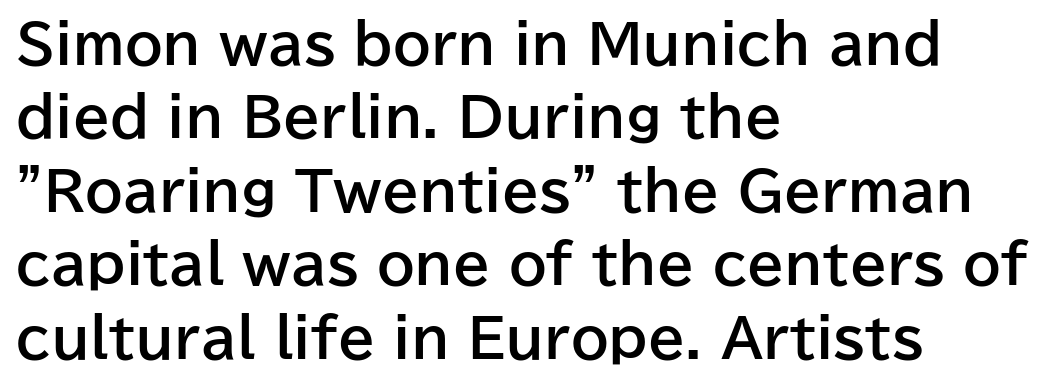
Do the letters lean? They stand straight. Look at the stroke-to-counter ratio: heavy, a bold. Letters rest on an invisible, unmarked baseline. The type is set solid horizontally, with unmodified tracking. Proportional: the letters do not fall into vertical columns. The lines are quadded left.
